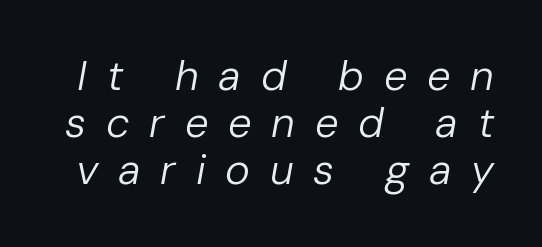
The rendering inserts visible extra space after every character. Do the characters align in a grid? No, the font is proportional. Caption: face not bold, strokes unweighted. Nobody drew a line under any word here. Yep, that's italic — everything's leaning.
